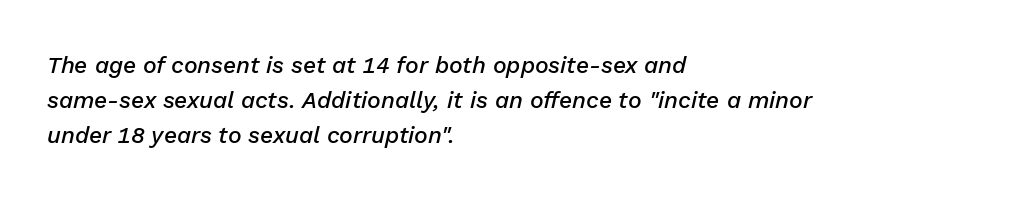
Q: Is the text bold? A: Semi-bold.
Q: Is the text italic (slanted)? A: Yes, it leans right by about 13 degrees.
Q: Is the text underlined? A: No.
Q: How is the paragraph aligned? A: Left-aligned.
Q: Is the spacing between letters normal or unusually wide? A: Normal.
Q: Is the spacing between lines tight, normal or loose? A: Normal.
